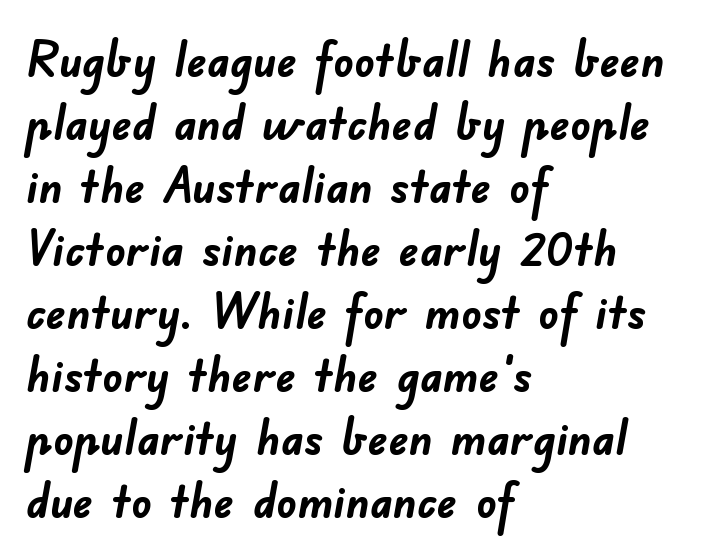
The image shows 50 px semibold sans-serif type; set left-aligned, normal line spacing (1.26x), normal letter spacing, not underlined; low stroke contrast and a small x-height.
